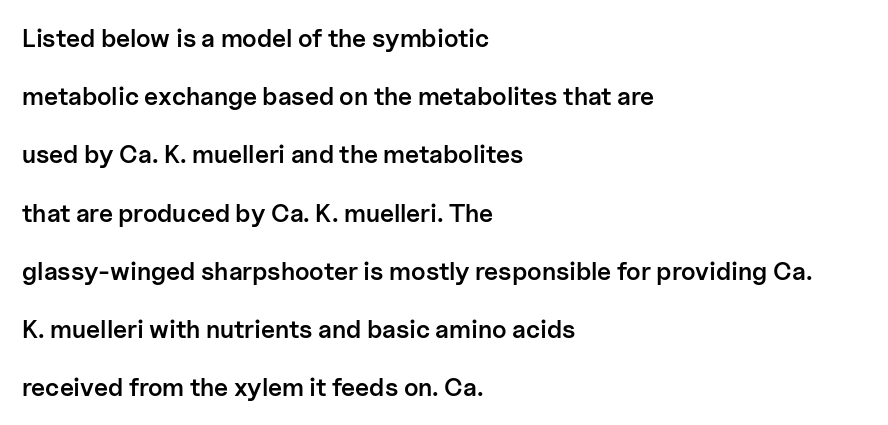
This block would shrink considerably if given ordinary leading; it's expanded now. Look at the stroke-to-counter ratio: somewhat heavy, a semibold. Any mark beneath the type? The region is blank. A roman cut, with each character standing at attention. Layout note: lines flush left.
